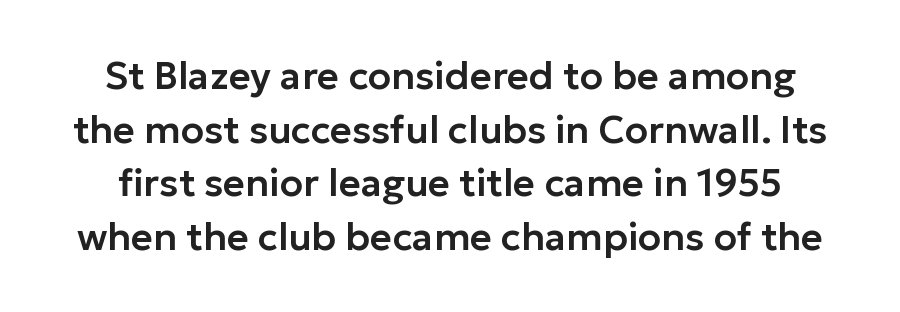
{"serif": "no", "italic": "no", "width": "normal", "stroke_contrast": "low", "x_height": "medium", "monospaced": "no", "underline": "no", "line_spacing": "normal", "line_spacing_ratio": 1.41, "letter_spacing": "normal", "letter_spacing_em": 0.0, "glyph_px": 38}
